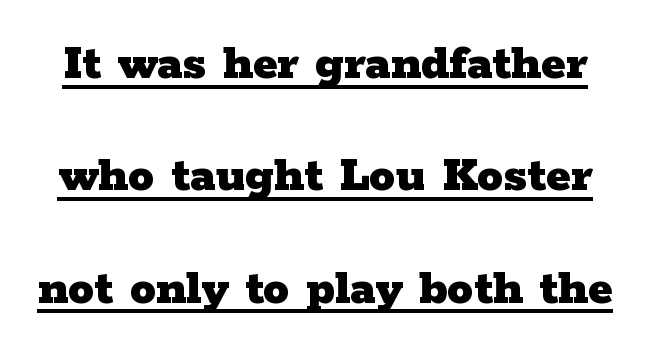
Q: Is the text bold? A: Yes.
Q: Is the text italic (slanted)? A: No, it is upright.
Q: Is the typeface a serif or a sans-serif typeface? A: Serif.
Q: Is the text underlined? A: Yes.
Q: Is the spacing between letters normal or unusually wide? A: Normal.
Q: Is the spacing between lines tight, normal or loose? A: Loose.
Q: Width (condensed, normal, or wide)? A: Wide.
Q: Stroke contrast? A: Low.
Q: x-height? A: Medium.
Q: Monospaced? A: No.
